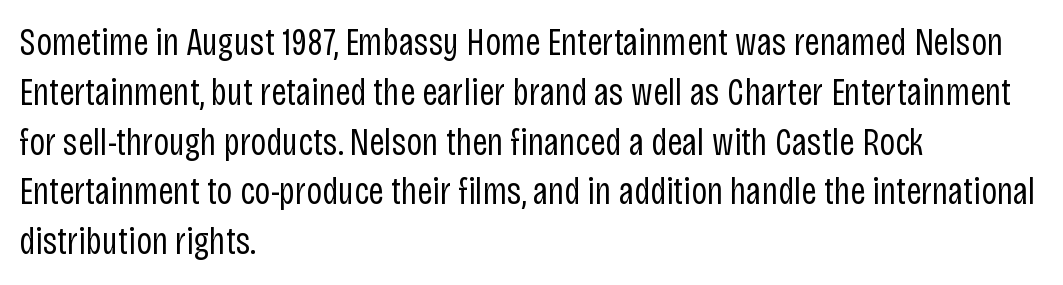
{"serif": "no", "italic": "no", "bold": "no", "weight": "regular", "width": "condensed", "stroke_contrast": "low", "x_height": "large", "monospaced": "no", "underline": "no", "align": "left", "line_spacing": "normal", "line_spacing_ratio": 1.31, "letter_spacing": "normal", "letter_spacing_em": 0.0, "glyph_px": 38}
